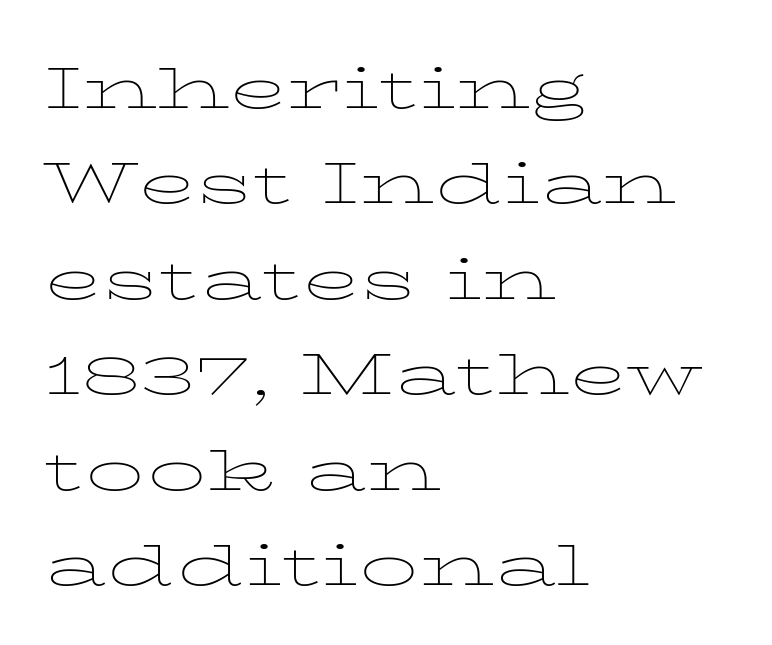
{"italic": "no", "bold": "no", "weight": "thin", "width": "wide", "stroke_contrast": "low", "x_height": "medium", "monospaced": "no", "underline": "no", "align": "left", "line_spacing_ratio": 1.24, "letter_spacing": "normal", "letter_spacing_em": 0.0, "glyph_px": 77}
